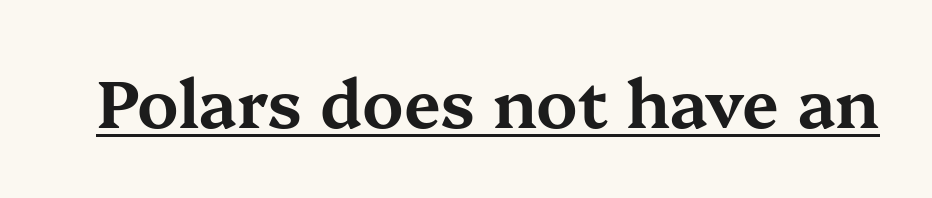
{"serif": "yes", "italic": "no", "width": "wide", "stroke_contrast": "medium", "x_height": "medium", "monospaced": "no", "underline": "yes", "letter_spacing": "normal", "letter_spacing_em": 0.0, "glyph_px": 66}
